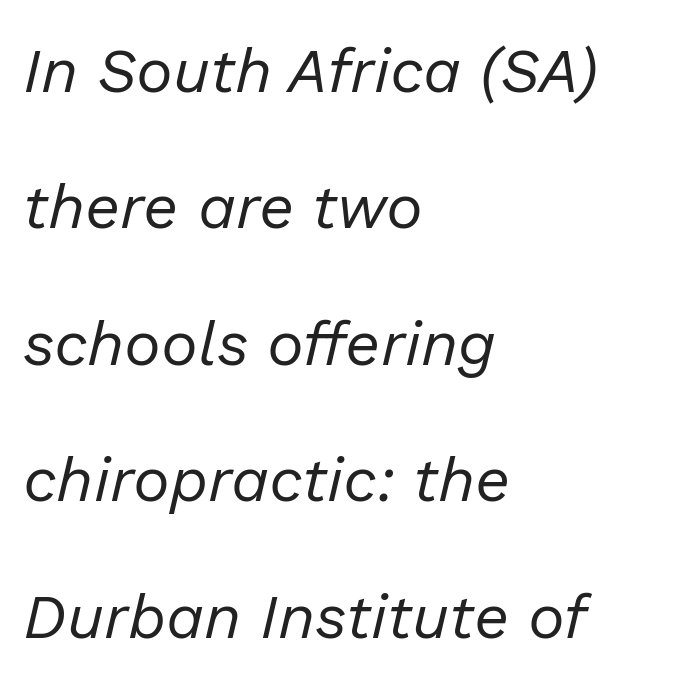
The image shows 62 px regular-weight type, italic (leaning right); set left-aligned, loose line spacing (2.2x), normal letter spacing, not underlined; low stroke contrast and a medium x-height.
